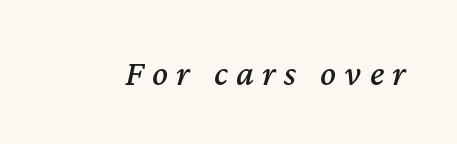
{"italic": "yes", "lean": "right", "slant_degrees": 12, "width": "normal", "stroke_contrast": "medium", "x_height": "medium", "monospaced": "no", "underline": "no", "letter_spacing": "wide", "letter_spacing_em": 0.23, "glyph_px": 37}
